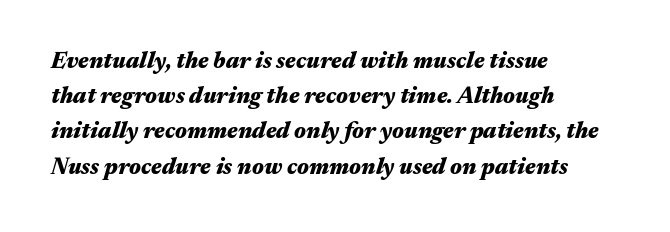
Q: Is the text bold? A: Yes.
Q: Is the text italic (slanted)? A: Yes, it leans right by about 17 degrees.
Q: Is the text underlined? A: No.
Q: How is the paragraph aligned? A: Left-aligned.
Q: Is the spacing between letters normal or unusually wide? A: Normal.
Q: Is the spacing between lines tight, normal or loose? A: Normal.
